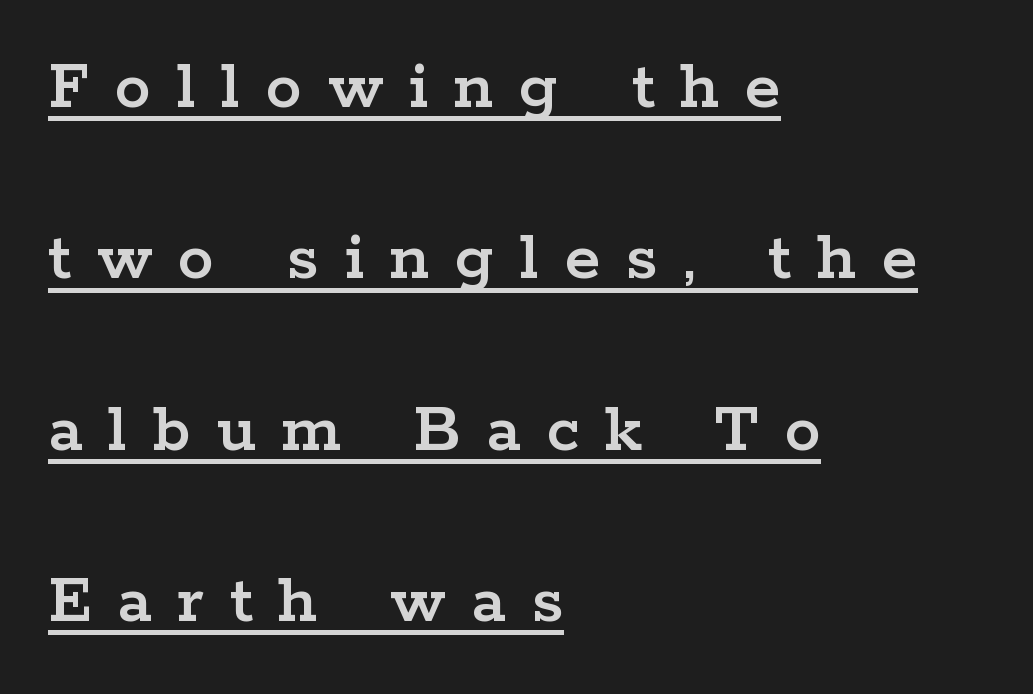
All the whitespace from short lines collects on the right. The line texture is sparse and dotted thanks to wide tracking. Tall strokes in this sample are plumb rather than angled. Think of a printed novel: that variable character pitch is what you see here. You can see a thin bar hugging the bottom of the glyphs. Small tapered or slab feet sit at the stroke ends, so this counts as serif.
